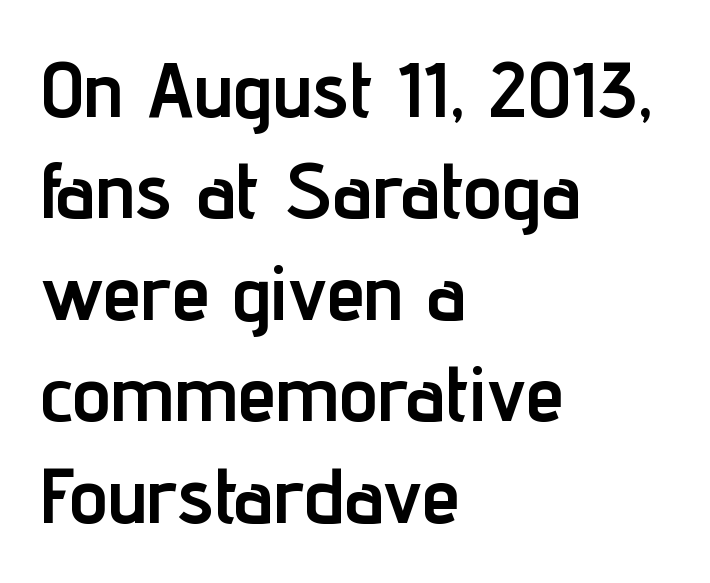
Q: Is the text bold? A: Yes.
Q: Is the text italic (slanted)? A: No, it is upright.
Q: Is the typeface a serif or a sans-serif typeface? A: Sans-serif.
Q: Is the text underlined? A: No.
Q: How is the paragraph aligned? A: Left-aligned.
Q: Is the spacing between letters normal or unusually wide? A: Normal.
Q: Is the spacing between lines tight, normal or loose? A: Normal.
Q: Width (condensed, normal, or wide)? A: Condensed.
Q: Stroke contrast? A: Low.
Q: x-height? A: Medium.
Q: Monospaced? A: No.
